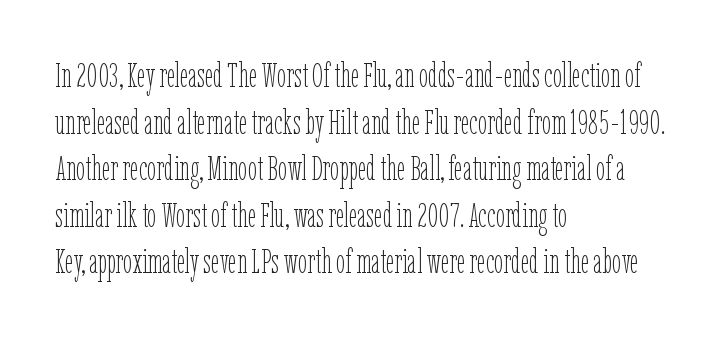
The image shows 33 px thin, condensed type, upright; set left-aligned, normal line spacing (1.41x), normal letter spacing, not underlined; low stroke contrast and a medium x-height.
